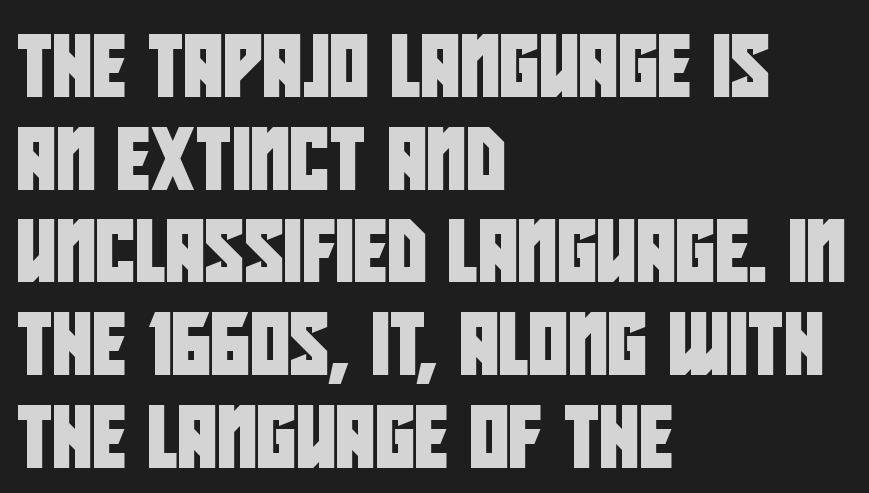
{"serif": "no", "width": "condensed", "stroke_contrast": "low", "x_height": "large", "monospaced": "no", "underline": "no", "align": "left", "line_spacing": "normal", "line_spacing_ratio": 1.52, "letter_spacing": "normal", "letter_spacing_em": 0.0, "glyph_px": 61}
